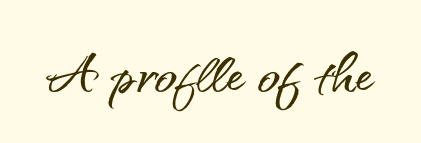
No feet cap the strokes, marking this as sans-serif type. Each letter keeps its own natural width here, so spacing adapts to shape. A clean baseline with only descenders dipping below it. Words appear dense and cohesive because spacing is normal.
